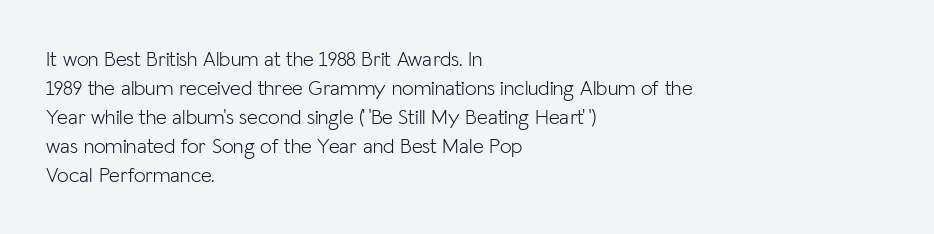
The image shows 21 px text type, upright; set left-aligned, normal line spacing (1.38x), normal letter spacing, not underlined.
